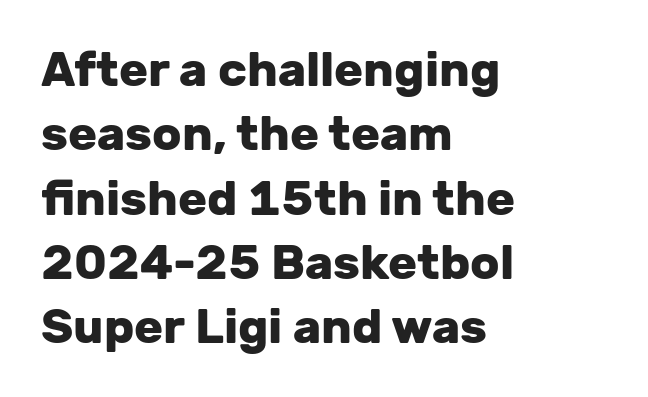
{"serif": "no", "italic": "no", "bold": "yes", "weight": "heavy", "width": "normal", "stroke_contrast": "low", "x_height": "medium", "monospaced": "no", "underline": "no", "align": "left", "line_spacing": "normal", "line_spacing_ratio": 1.34, "letter_spacing": "normal", "letter_spacing_em": 0.0, "glyph_px": 48}
